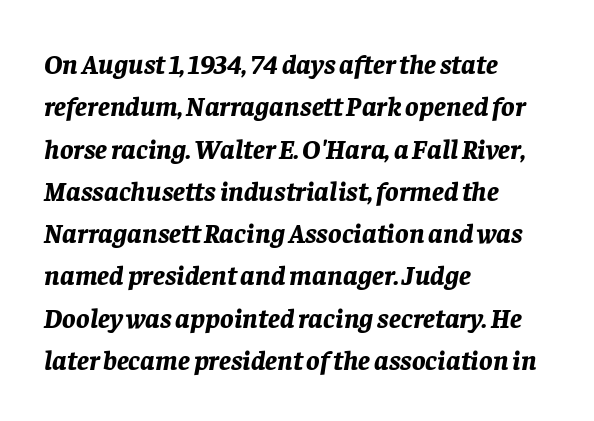
Q: Is the text bold? A: Yes.
Q: Is the text italic (slanted)? A: Yes, it leans right by about 8 degrees.
Q: Is the text underlined? A: No.
Q: How is the paragraph aligned? A: Left-aligned.
Q: Is the spacing between letters normal or unusually wide? A: Normal.
Q: Is the spacing between lines tight, normal or loose? A: Normal.
Q: Width (condensed, normal, or wide)? A: Normal.
Q: Stroke contrast? A: Low.
Q: x-height? A: Large.
Q: Monospaced? A: No.
